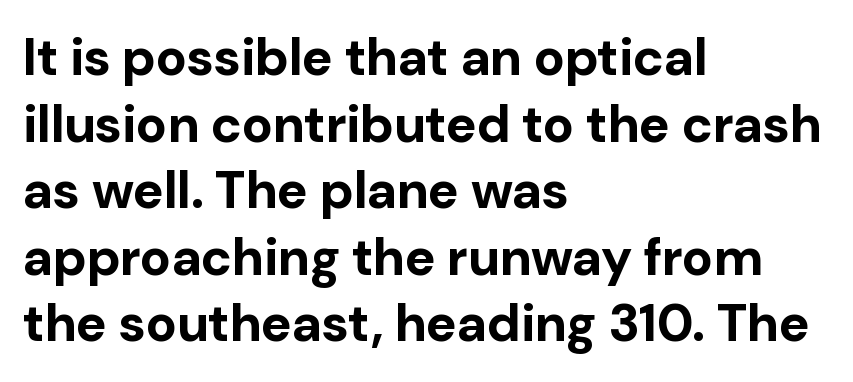
{"serif": "no", "italic": "no", "bold": "yes", "weight": "bold", "width": "normal", "stroke_contrast": "low", "x_height": "medium", "monospaced": "no", "underline": "no", "align": "left", "line_spacing": "normal", "line_spacing_ratio": 1.28, "letter_spacing": "normal", "letter_spacing_em": 0.0, "glyph_px": 52}
